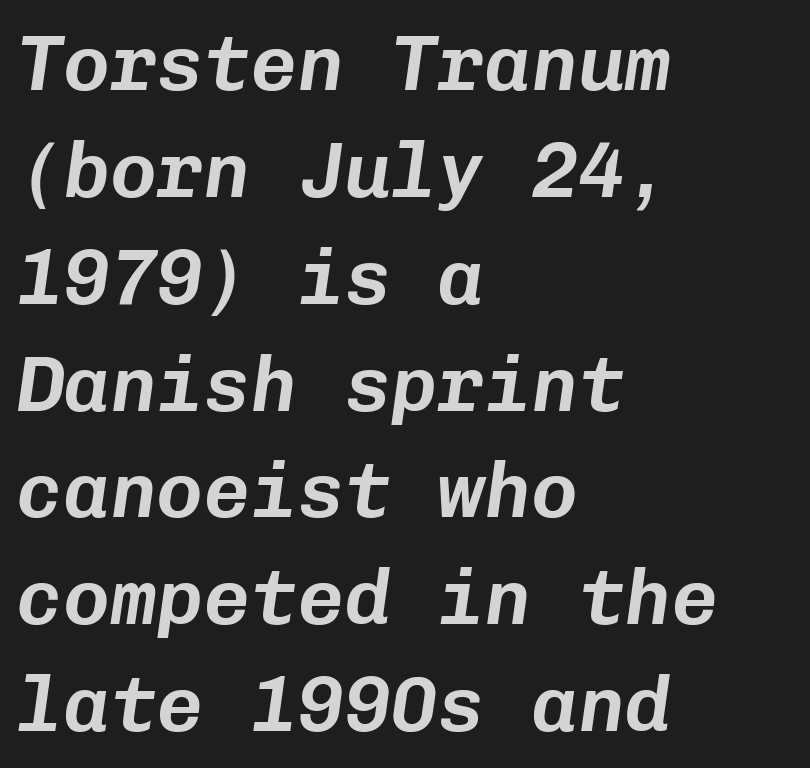
The image shows 78 px text type, italic (leaning right), monospaced; set left-aligned, normal line spacing (1.37x), normal letter spacing, not underlined; low stroke contrast and a medium x-height.
